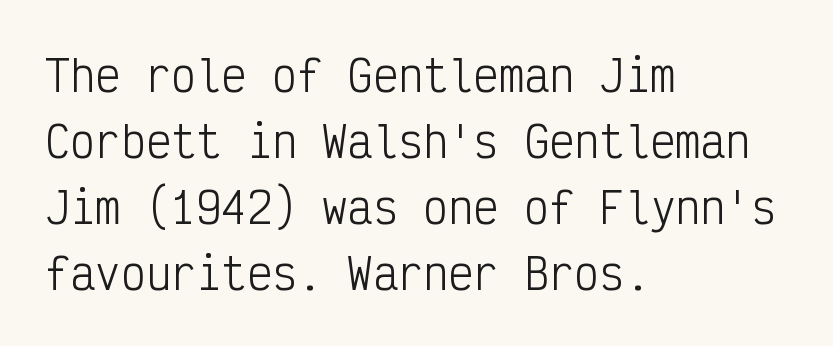
{"serif": "no", "italic": "no", "bold": "no", "weight": "light", "width": "condensed", "stroke_contrast": "low", "x_height": "medium", "monospaced": "yes", "underline": "no", "align": "left", "line_spacing": "normal", "line_spacing_ratio": 1.57, "letter_spacing": "normal", "letter_spacing_em": 0.0, "glyph_px": 42}
